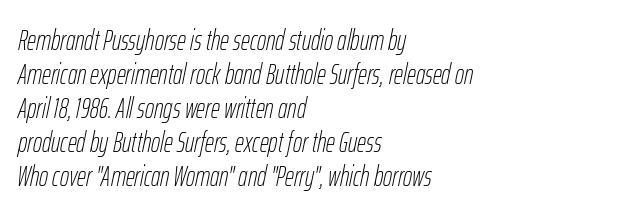
The image shows 28 px thin, condensed type, italic (leaning right); set left-aligned, line spacing 1.21x, normal letter spacing, not underlined; low stroke contrast and a medium x-height.
